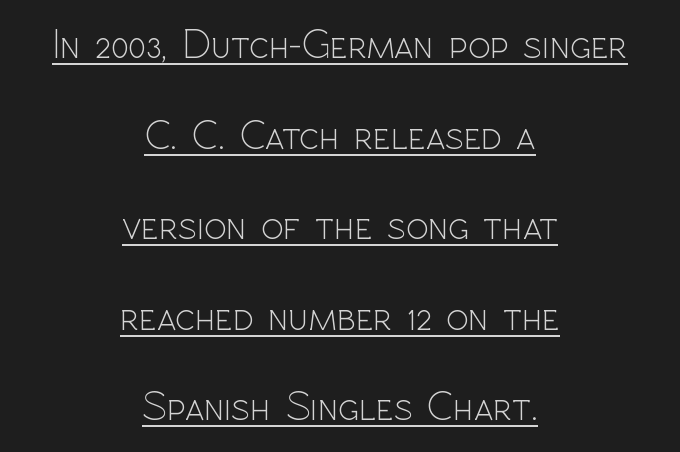
{"serif": "no", "italic": "no", "bold": "no", "weight": "light", "width": "normal", "x_height": "medium", "monospaced": "no", "underline": "yes", "align": "center", "line_spacing": "loose", "line_spacing_ratio": 2.21, "letter_spacing": "normal", "letter_spacing_em": 0.0, "glyph_px": 41}
